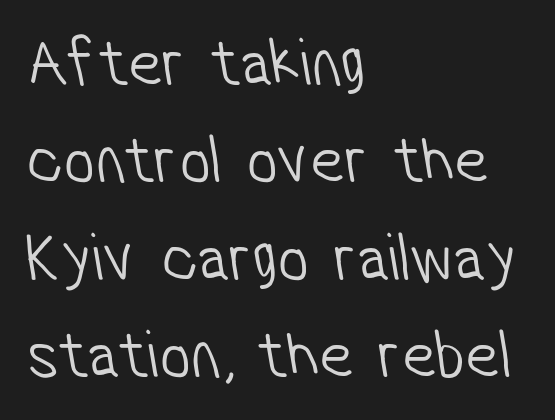
This sample is left-justified, so line endings fall wherever the words run out. The typeface has the unassuming heft of standard copy or less. Typographically, this falls in the sans-serif category. Looks like regular typesetting: each glyph gets only the width it needs.
